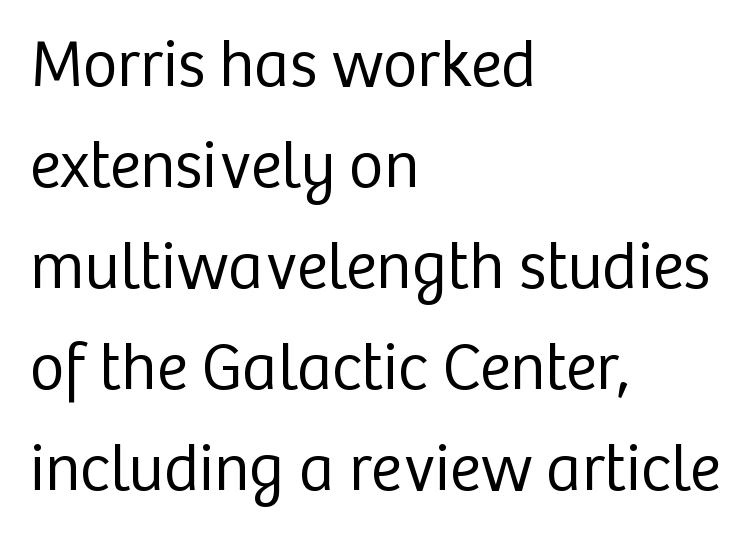
Here the glyphs are tracked normally, forming tight word shapes. These lines were composed using upright roman letters. The line-height multiplier appears to be the usual default. Looks like regular typesetting: each glyph gets only the width it needs. Nothing heavy about these letters — not bold at all. Check the space under the baseline: it is left empty.
